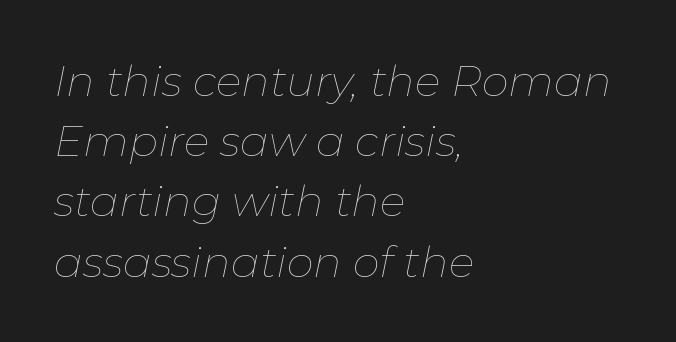
Q: Is the text bold? A: No.
Q: Is the text italic (slanted)? A: Yes, it leans right by about 11 degrees.
Q: Is the text underlined? A: No.
Q: How is the paragraph aligned? A: Left-aligned.
Q: Is the spacing between letters normal or unusually wide? A: Normal.
Q: Is the spacing between lines tight, normal or loose? A: Normal.
Q: Width (condensed, normal, or wide)? A: Normal.
Q: Stroke contrast? A: Low.
Q: x-height? A: Medium.
Q: Monospaced? A: No.
